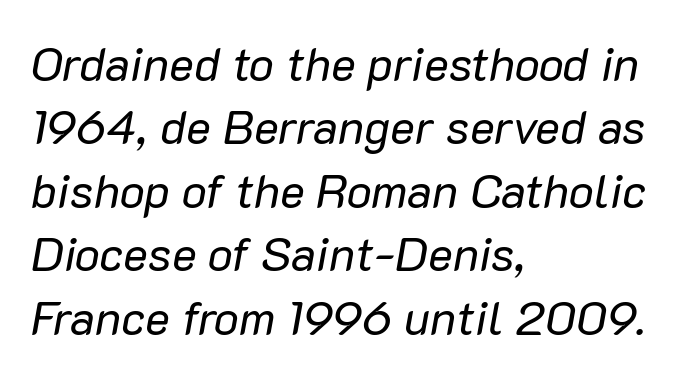
A quiet, ordinary-to-light weight characterises the typeface. These lines stack with their left ends in a neat column. The text carries the slant typical of an italic or oblique font. Any mark beneath the type? The region is blank. The rendering keeps characters at their native spacing. Spacing verdict: proportional, widths tailored to each character.
